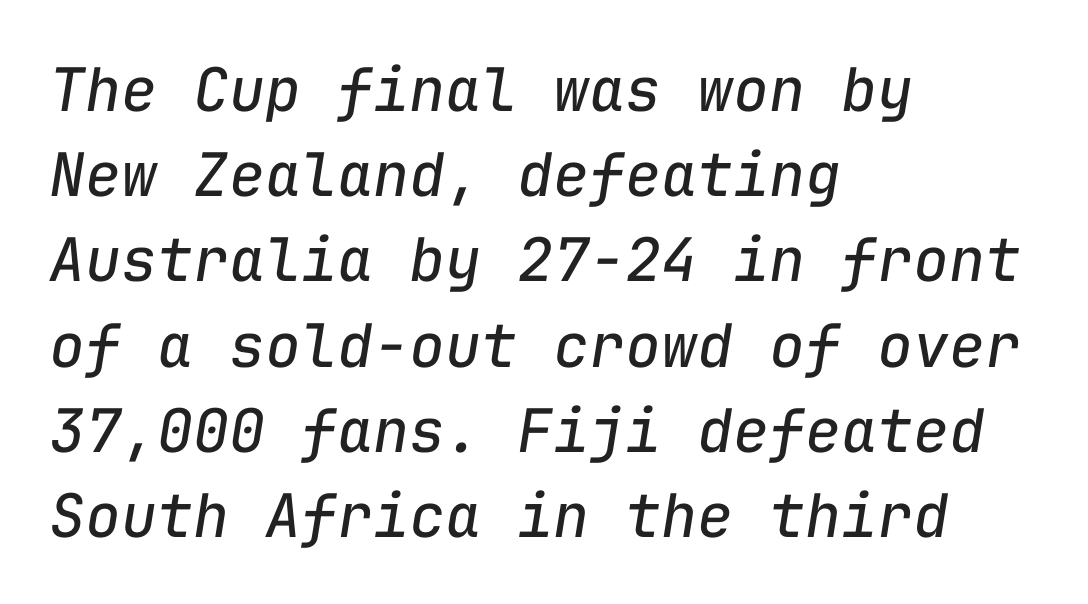
Q: Is the text bold? A: No.
Q: Is the text italic (slanted)? A: Yes, it leans right by about 9 degrees.
Q: Is the text underlined? A: No.
Q: How is the paragraph aligned? A: Left-aligned.
Q: Is the spacing between letters normal or unusually wide? A: Normal.
Q: Is the spacing between lines tight, normal or loose? A: Normal.
Q: Width (condensed, normal, or wide)? A: Normal.
Q: Stroke contrast? A: Low.
Q: x-height? A: Medium.
Q: Monospaced? A: Yes.
